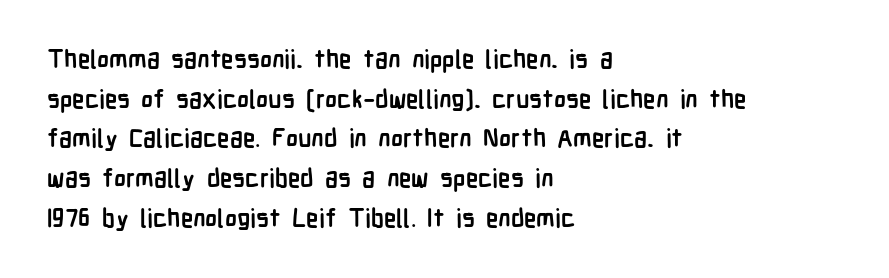
Q: Is the text bold? A: Yes.
Q: Is the text italic (slanted)? A: No, it is upright.
Q: Is the text underlined? A: No.
Q: How is the paragraph aligned? A: Left-aligned.
Q: Is the spacing between letters normal or unusually wide? A: Normal.
Q: Is the spacing between lines tight, normal or loose? A: Normal.
